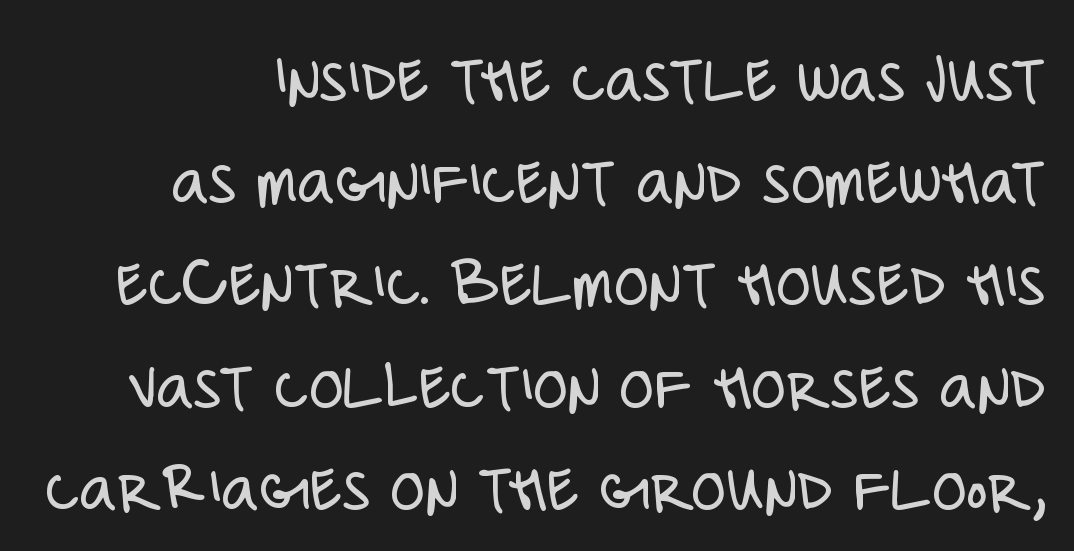
{"serif": "no", "italic": "no", "bold": "no", "weight": "light", "width": "condensed", "stroke_contrast": "low", "x_height": "large", "monospaced": "no", "underline": "no", "line_spacing": "normal", "line_spacing_ratio": 1.44, "letter_spacing": "normal", "letter_spacing_em": 0.0, "glyph_px": 71}
